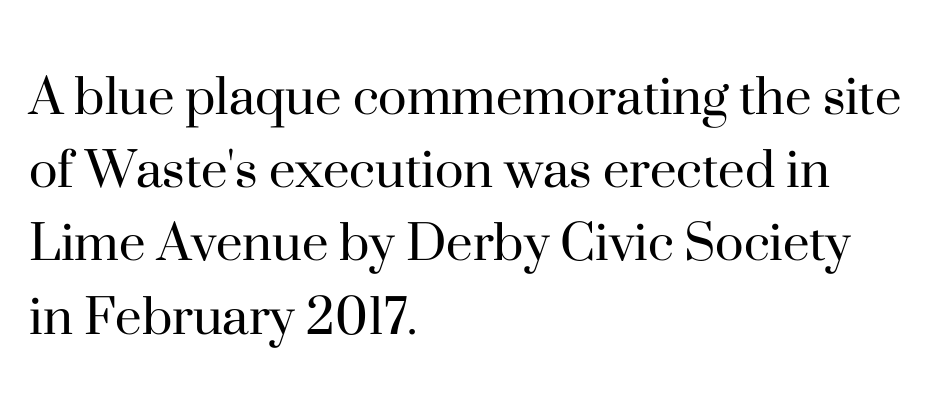
Q: Is the text bold? A: No.
Q: Is the text italic (slanted)? A: No, it is upright.
Q: Is the typeface a serif or a sans-serif typeface? A: Serif.
Q: Is the text underlined? A: No.
Q: How is the paragraph aligned? A: Left-aligned.
Q: Is the spacing between letters normal or unusually wide? A: Normal.
Q: Width (condensed, normal, or wide)? A: Normal.
Q: Stroke contrast? A: High.
Q: x-height? A: Small.
Q: Monospaced? A: No.
